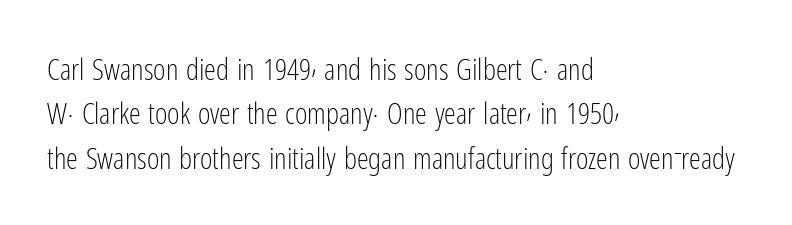
Here the designer chose a conventional face with non-uniform glyph widths. The passage shown is not underscored anywhere. Students, observe: this is what conventionally led text looks like. Unbolded letterforms with no extra heft. The face used here is a sans, in the tradition of grotesques and geometrics. Horizontal alignment here is leftward, the default for most running prose.
